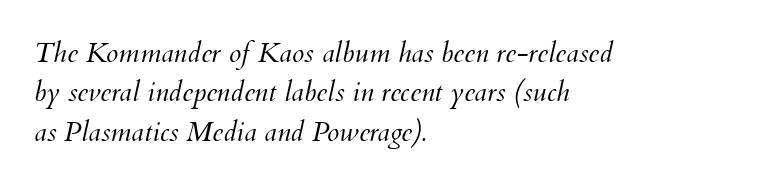
Q: Is the text bold? A: No.
Q: Is the text italic (slanted)? A: Yes, it leans right by about 12 degrees.
Q: Is the text underlined? A: No.
Q: How is the paragraph aligned? A: Left-aligned.
Q: Is the spacing between letters normal or unusually wide? A: Normal.
Q: Is the spacing between lines tight, normal or loose? A: Normal.
Q: Width (condensed, normal, or wide)? A: Normal.
Q: Stroke contrast? A: Medium.
Q: x-height? A: Small.
Q: Monospaced? A: No.
